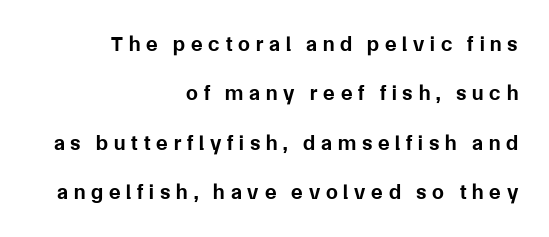
Q: Is the text bold? A: Yes.
Q: Is the text italic (slanted)? A: No, it is upright.
Q: Is the text underlined? A: No.
Q: How is the paragraph aligned? A: Right-aligned.
Q: Is the spacing between letters normal or unusually wide? A: Unusually wide.
Q: Is the spacing between lines tight, normal or loose? A: Loose.
